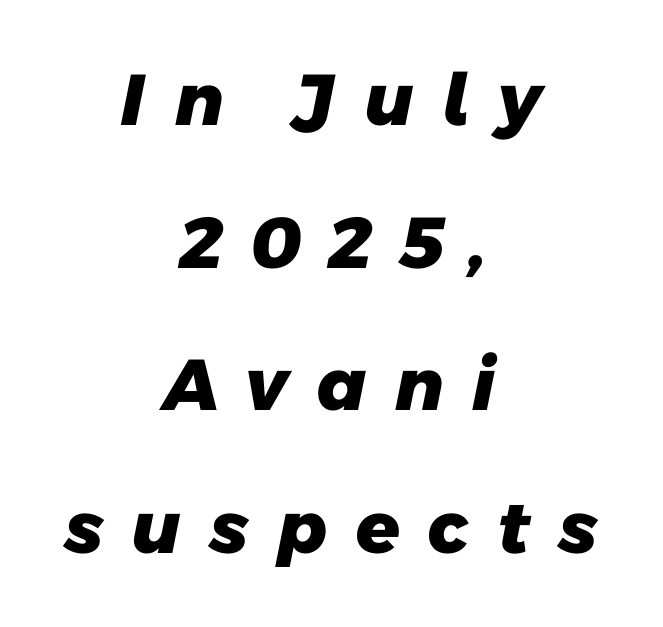
The passage shown has open, widely tracked lettering throughout. Check under the words: just untouched page. Interline gaps are noticeably wide in this sample. The rendering uses natural spacing where letterforms have individual widths. Where is the straight margin? There isn't one; the lines are centered. You can tell from the bare stems that sans-serif type was used.
